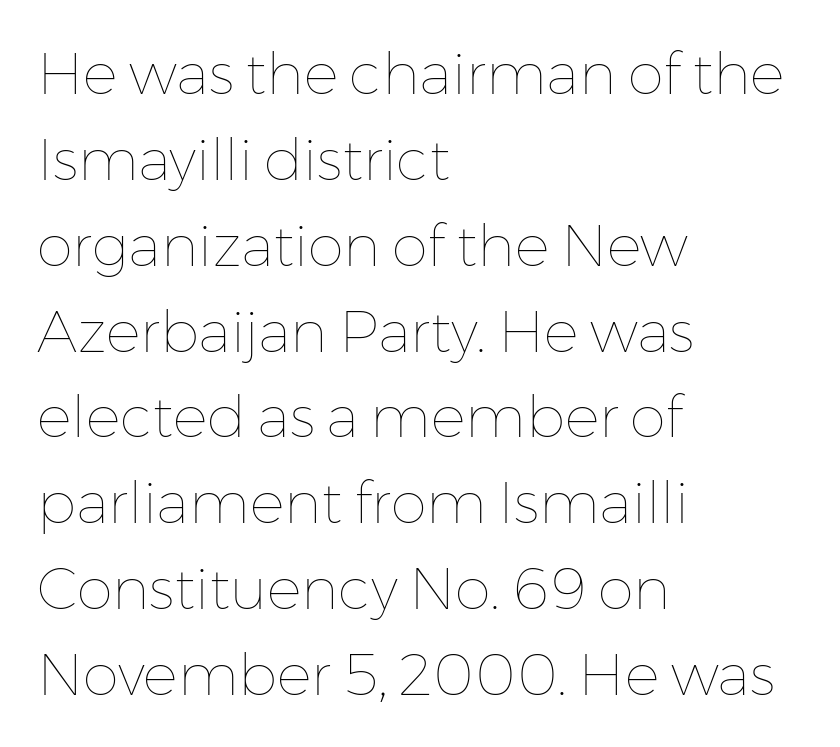
Look at the tracking — it's just the regular setting, nothing added. The ragged edge is on the right, which tells us the setting is flush left. Leading matches the norm, producing a regular column. Think standard paragraph weight, or any step lighter than that. Here the designer chose a conventional face with non-uniform glyph widths. The specimen reads as upright at a glance.
